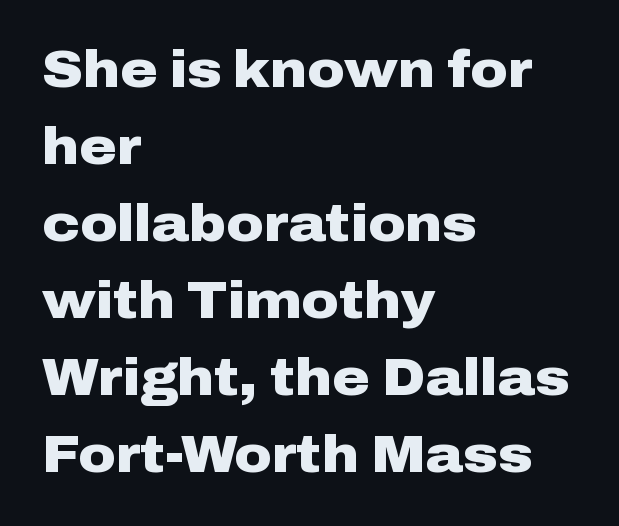
The image shows 51 px heavy, wide sans-serif type, upright; set left-aligned, normal line spacing (1.51x), normal letter spacing, not underlined; low stroke contrast and a medium x-height.
